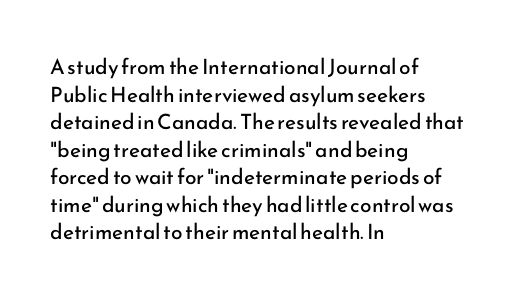
Teacher's note: observe the even left margin — that is flush-left alignment. The line texture is even and compact thanks to regular tracking. The lettering stays uniformly vertical, giving the passage a roman look. The baseline area is clear.
